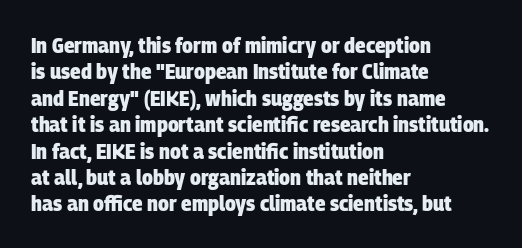
{"bold": "yes", "underline": "no", "align": "left", "line_spacing_ratio": 1.2, "letter_spacing": "normal", "letter_spacing_em": 0.0, "glyph_px": 22}
